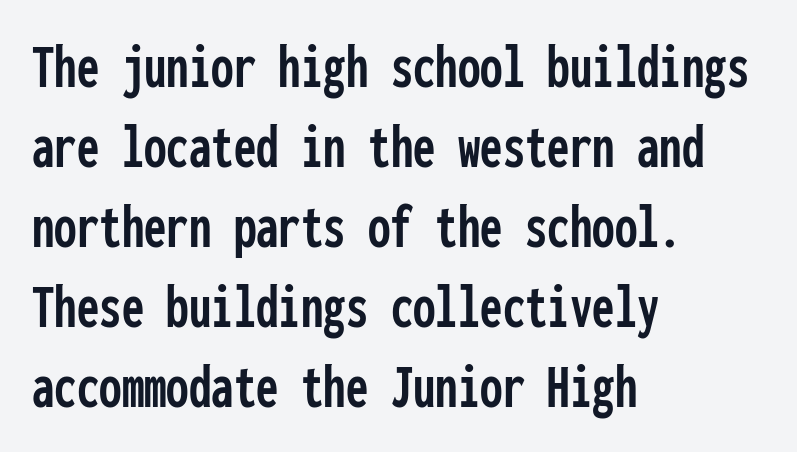
Q: Is the text italic (slanted)? A: No, it is upright.
Q: Is the typeface a serif or a sans-serif typeface? A: Sans-serif.
Q: Is the text underlined? A: No.
Q: How is the paragraph aligned? A: Left-aligned.
Q: Is the spacing between letters normal or unusually wide? A: Normal.
Q: Is the spacing between lines tight, normal or loose? A: Normal.
Q: Width (condensed, normal, or wide)? A: Condensed.
Q: Stroke contrast? A: Low.
Q: x-height? A: Medium.
Q: Monospaced? A: Yes.
